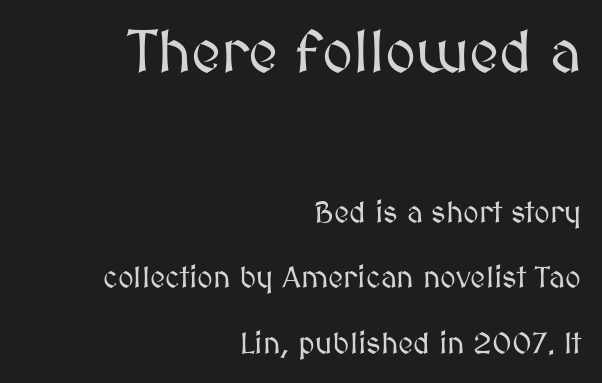
Q: Is the text italic (slanted)? A: No, it is upright.
Q: Is the text underlined? A: No.
Q: How is the paragraph aligned? A: Right-aligned.
Q: Is the spacing between letters normal or unusually wide? A: Normal.
Q: Is the spacing between lines tight, normal or loose? A: Loose.
Q: Which block of text is set in a larger size, the first (top) or the second (bottom)? A: The first (top) one.
Q: Width (condensed, normal, or wide)? A: Normal.
Q: Stroke contrast? A: Medium.
Q: x-height? A: Medium.
Q: Monospaced? A: No.
